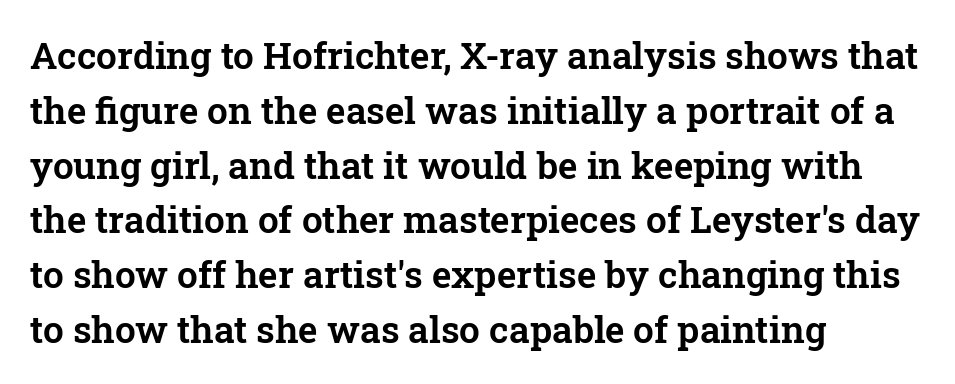
Does the leading feel generous? No, just average. The setting favours the left margin, as ordinary paragraphs usually do. Is there any slant? The stems are plumb. The letters advance in unequal steps, a hallmark of proportional type.
